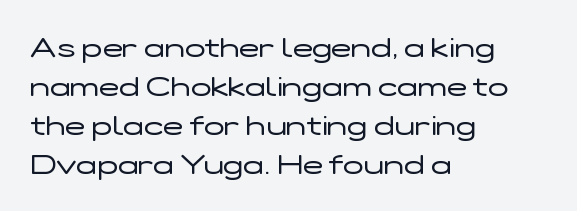
The image shows 27 px text type, upright; set left-aligned, normal line spacing (1.44x), normal letter spacing, not underlined.
